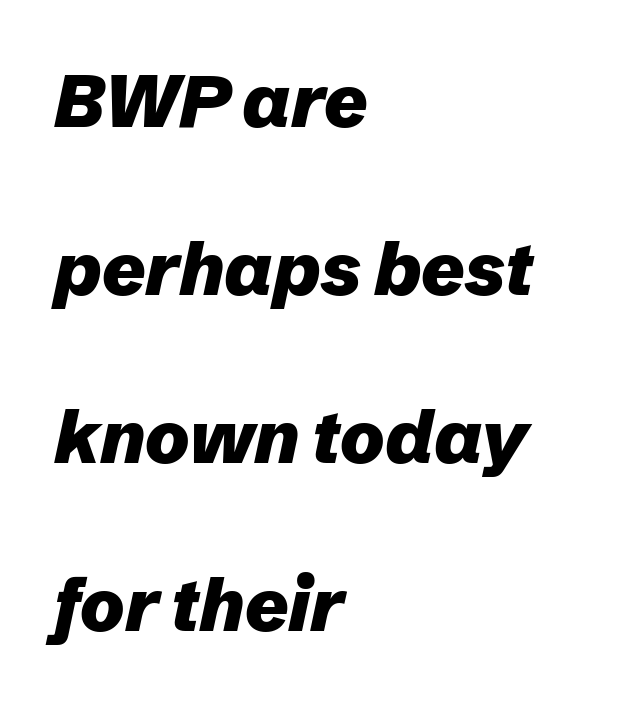
Q: Is the text bold? A: Yes.
Q: Is the text italic (slanted)? A: Yes, it leans right by about 12 degrees.
Q: Is the text underlined? A: No.
Q: How is the paragraph aligned? A: Left-aligned.
Q: Is the spacing between letters normal or unusually wide? A: Normal.
Q: Is the spacing between lines tight, normal or loose? A: Loose.
Q: Width (condensed, normal, or wide)? A: Normal.
Q: Stroke contrast? A: Low.
Q: x-height? A: Medium.
Q: Monospaced? A: No.
